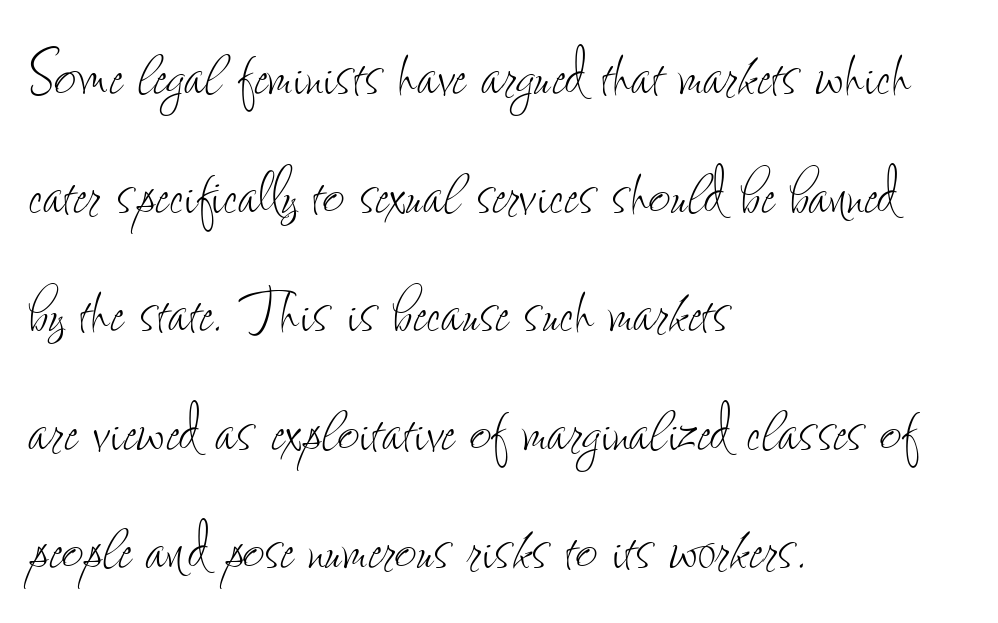
The image shows 76 px thin, condensed type; set left-aligned, normal line spacing (1.56x), normal letter spacing, not underlined; low stroke contrast and a small x-height.
